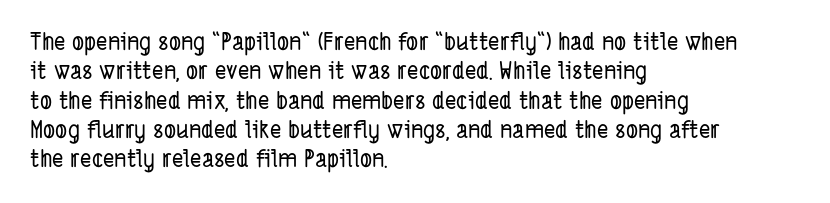
The image shows 24 px text type; set left-aligned, line spacing 1.22x, normal letter spacing, not underlined.
